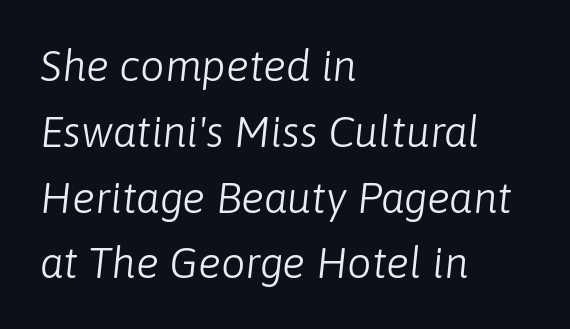
{"italic": "yes", "lean": "right", "slant_degrees": 6, "bold": "no", "weight": "light", "width": "normal", "stroke_contrast": "low", "x_height": "medium", "monospaced": "no", "underline": "no", "align": "left", "line_spacing": "normal", "line_spacing_ratio": 1.53, "letter_spacing": "normal", "letter_spacing_em": 0.0, "glyph_px": 43}
